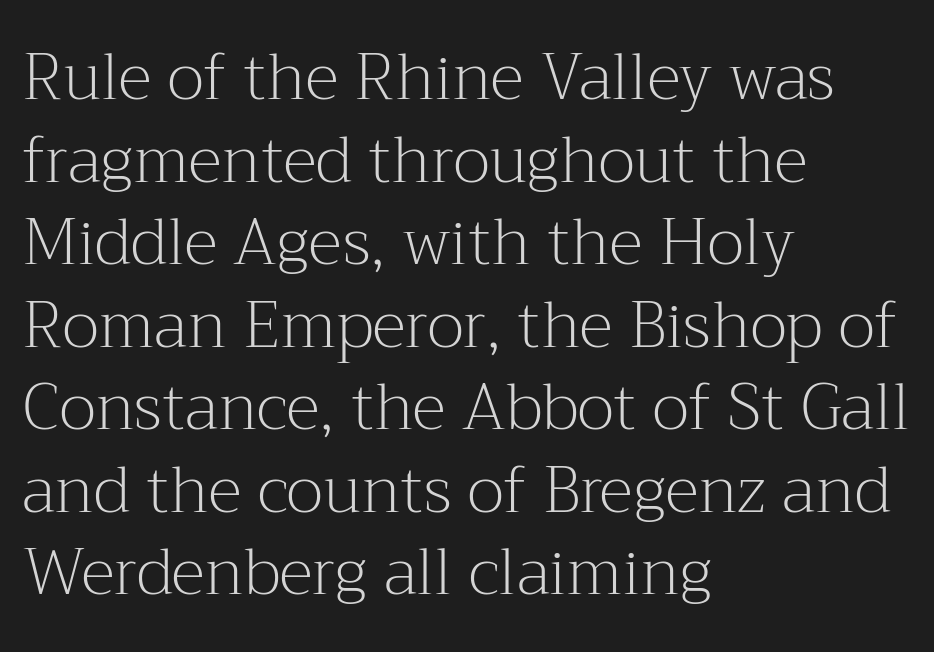
The image shows 64 px light serif type, upright; set left-aligned, normal line spacing (1.29x), normal letter spacing, not underlined; medium stroke contrast and a medium x-height.
